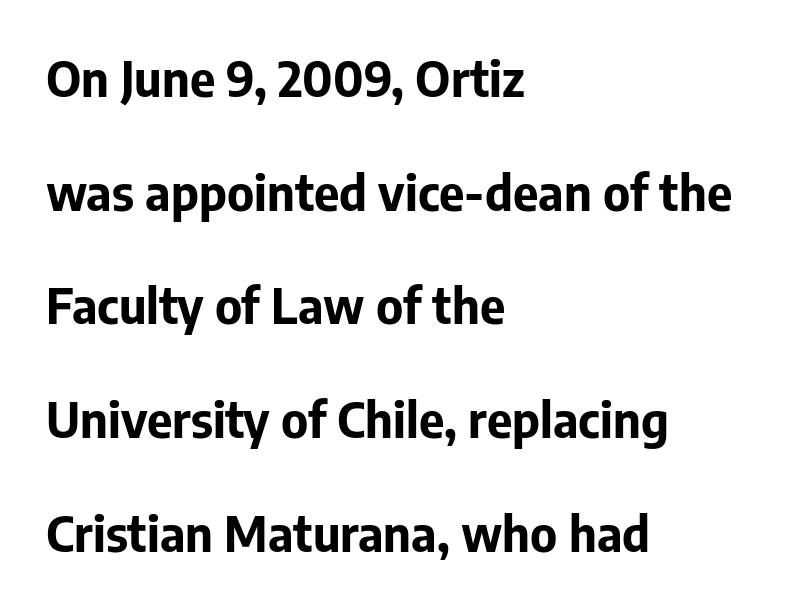
{"serif": "no", "italic": "no", "bold": "yes", "weight": "bold", "width": "normal", "stroke_contrast": "low", "x_height": "medium", "monospaced": "no", "underline": "no", "align": "left", "line_spacing": "loose", "line_spacing_ratio": 2.32, "letter_spacing": "normal", "letter_spacing_em": 0.0, "glyph_px": 49}
